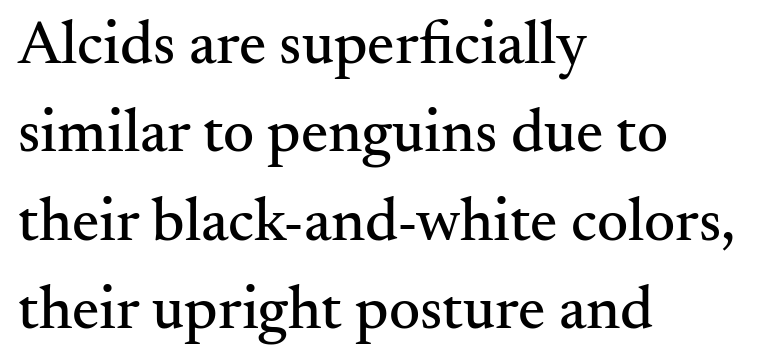
{"serif": "yes", "italic": "no", "width": "normal", "stroke_contrast": "medium", "x_height": "small", "monospaced": "no", "underline": "no", "align": "left", "line_spacing": "normal", "line_spacing_ratio": 1.45, "letter_spacing": "normal", "letter_spacing_em": 0.0, "glyph_px": 61}
